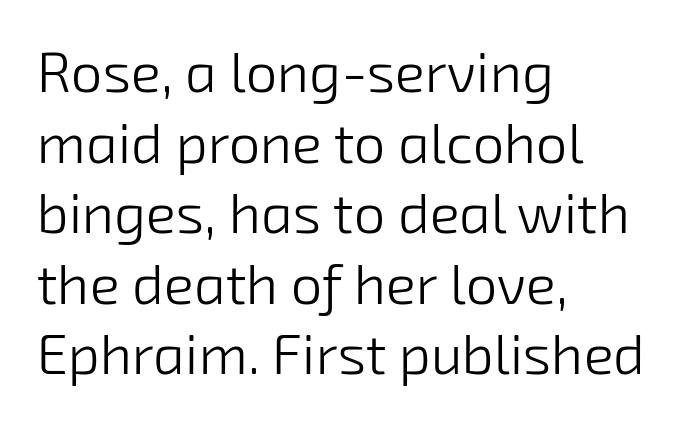
The image shows 56 px light sans-serif type; set left-aligned, normal line spacing (1.26x), normal letter spacing, not underlined; low stroke contrast and a medium x-height.
